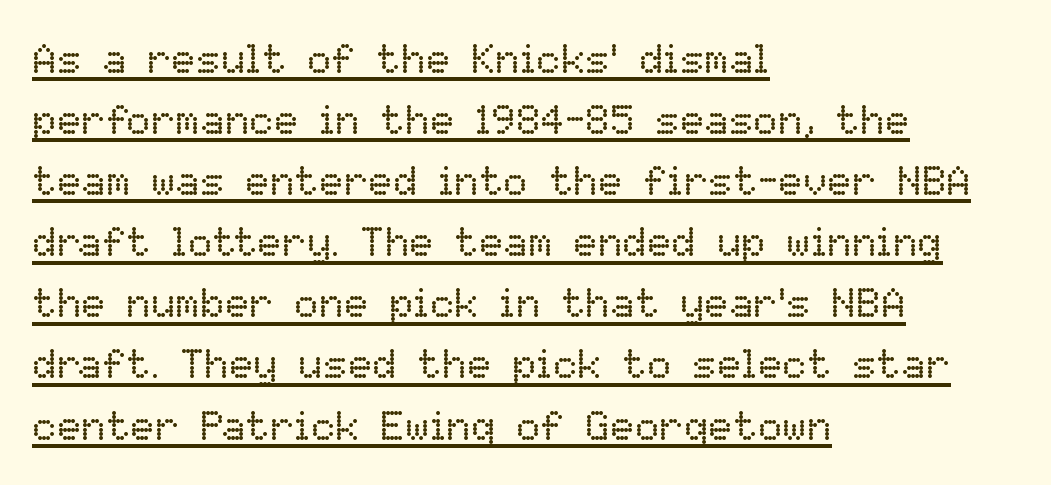
The image shows 41 px regular-weight type, upright; set left-aligned, normal line spacing (1.49x), normal letter spacing, underlined; low stroke contrast and a medium x-height.
